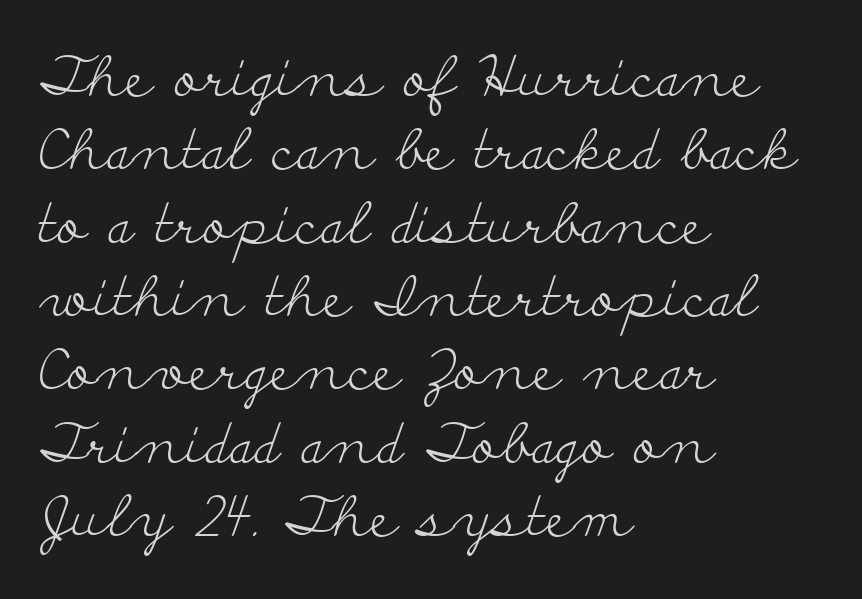
Q: Is the text bold? A: No.
Q: Is the text italic (slanted)? A: Yes.
Q: Is the typeface a serif or a sans-serif typeface? A: Serif.
Q: Is the text underlined? A: No.
Q: How is the paragraph aligned? A: Left-aligned.
Q: Is the spacing between letters normal or unusually wide? A: Normal.
Q: Is the spacing between lines tight, normal or loose? A: Normal.
Q: Width (condensed, normal, or wide)? A: Wide.
Q: Stroke contrast? A: Low.
Q: x-height? A: Small.
Q: Monospaced? A: No.
